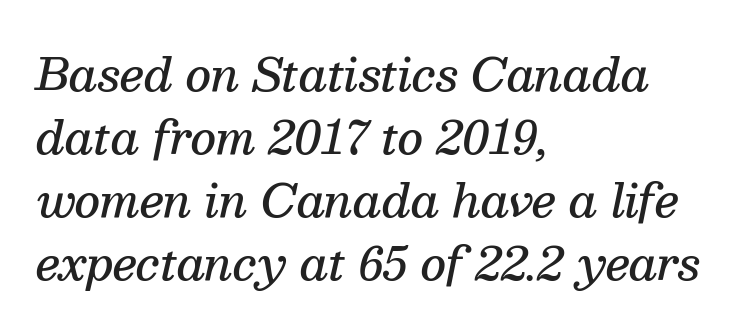
The image shows 44 px semibold serif type, italic (leaning right); set left-aligned, normal line spacing (1.43x), normal letter spacing, not underlined; medium stroke contrast and a medium x-height.
